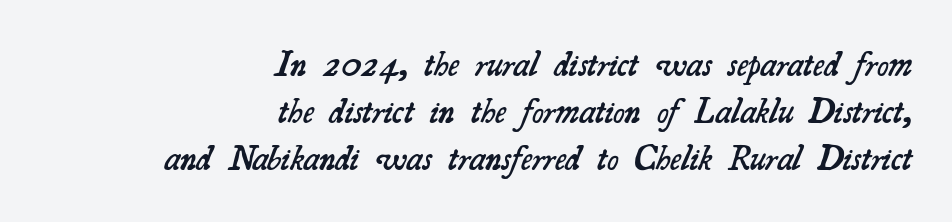
Underline: absent. Line spacing here is normal. Note the varied advance widths — an 'i' is clearly narrower than an 'm'. Weight: semibold (demi). Regarding serifs, this sample has them. Line ends are locked; line starts wander.
